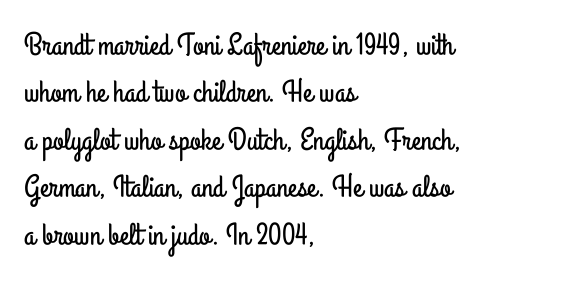
The image shows 31 px condensed sans-serif type, upright; set left-aligned, normal line spacing (1.53x), normal letter spacing, not underlined; low stroke contrast and a small x-height.
